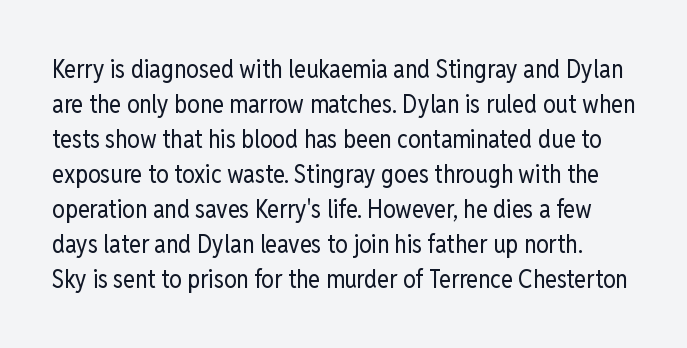
Q: Is the text bold? A: No.
Q: Is the text italic (slanted)? A: No, it is upright.
Q: Is the text underlined? A: No.
Q: Is the spacing between letters normal or unusually wide? A: Normal.
Q: Is the spacing between lines tight, normal or loose? A: Normal.
